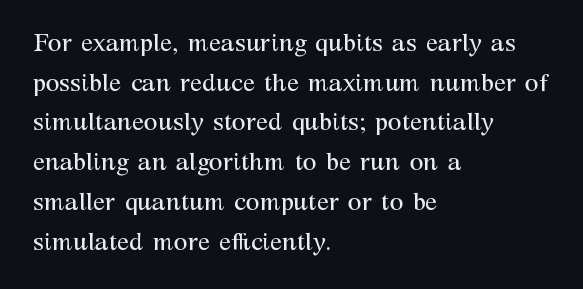
{"italic": "no", "bold": "no", "underline": "no", "align": "left", "line_spacing": "normal", "line_spacing_ratio": 1.59, "letter_spacing": "normal", "letter_spacing_em": 0.0, "glyph_px": 25}
